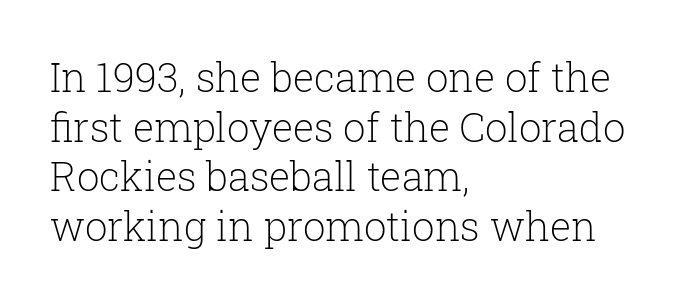
{"serif": "yes", "italic": "no", "bold": "no", "weight": "light", "width": "normal", "stroke_contrast": "low", "x_height": "medium", "monospaced": "no", "underline": "no", "align": "left", "line_spacing_ratio": 1.24, "letter_spacing": "normal", "letter_spacing_em": 0.0, "glyph_px": 40}
